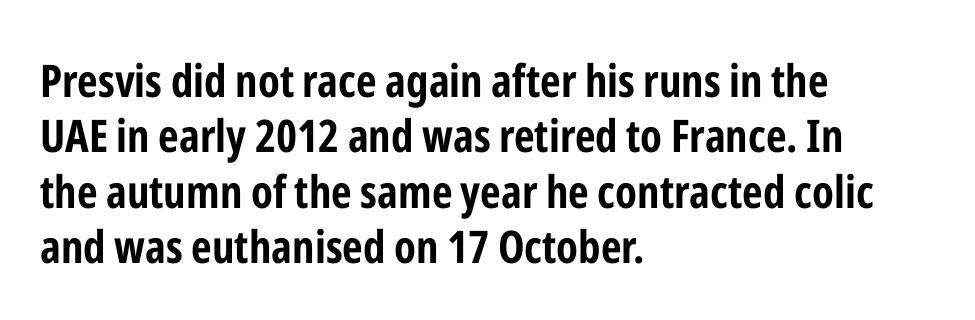
The image shows 45 px bold, condensed sans-serif type, upright; set left-aligned, line spacing 1.23x, normal letter spacing, not underlined; low stroke contrast and a medium x-height.
